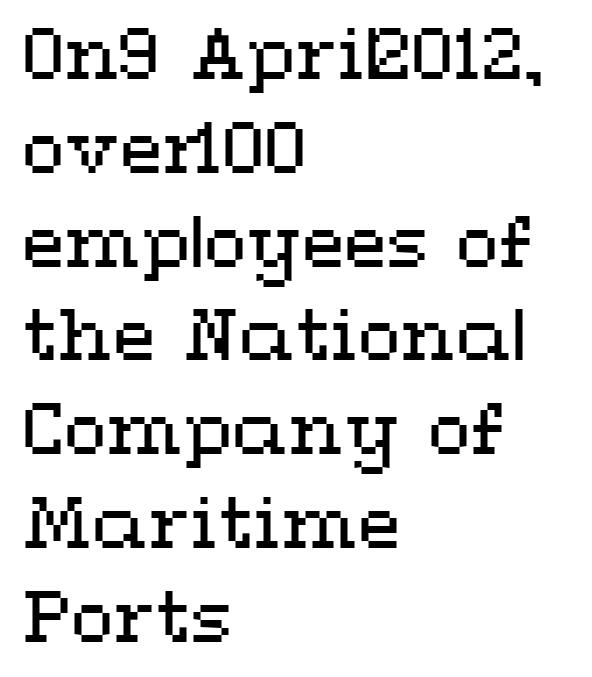
Letters rest on an invisible, unmarked baseline. Varying glyph widths throughout — classic text-font behaviour. Unlike italic type, these characters show no tilt at all. Look at the tracking — it's just the regular setting, nothing added.
